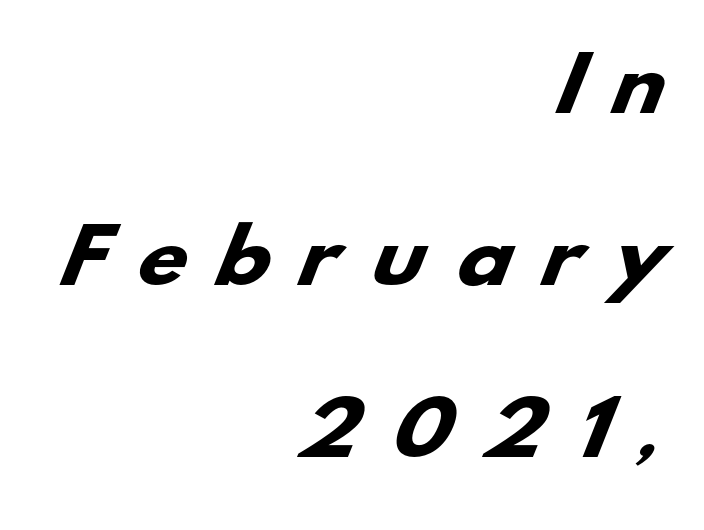
The image shows 72 px heavy, wide sans-serif type; set right-aligned, loose line spacing (2.39x), unusually wide letter spacing (+0.46 em), not underlined; low stroke contrast and a small x-height.
